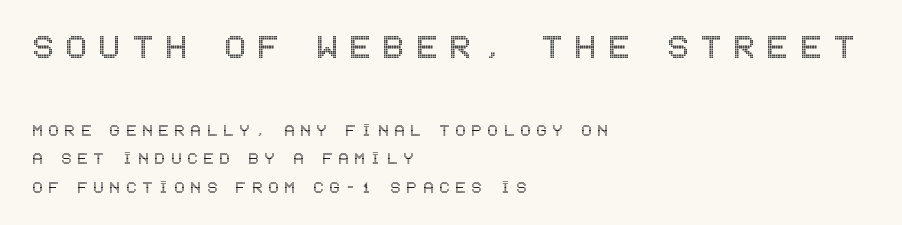
The image shows 41 px condensed type, upright; set left-aligned, normal line spacing (1.42x), unusually wide letter spacing (+0.27 em), not underlined; the first (top) block is 2.05x larger; a large x-height.
